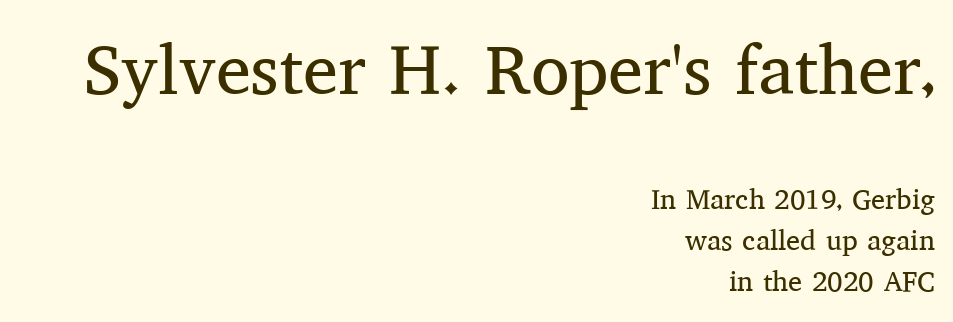
Q: Is the text bold? A: No.
Q: Is the text italic (slanted)? A: No, it is upright.
Q: Is the typeface a serif or a sans-serif typeface? A: Serif.
Q: Is the text underlined? A: No.
Q: How is the paragraph aligned? A: Right-aligned.
Q: Is the spacing between letters normal or unusually wide? A: Normal.
Q: Is the spacing between lines tight, normal or loose? A: Normal.
Q: Which block of text is set in a larger size, the first (top) or the second (bottom)? A: The first (top) one.
Q: Width (condensed, normal, or wide)? A: Normal.
Q: Stroke contrast? A: Medium.
Q: x-height? A: Medium.
Q: Monospaced? A: No.
